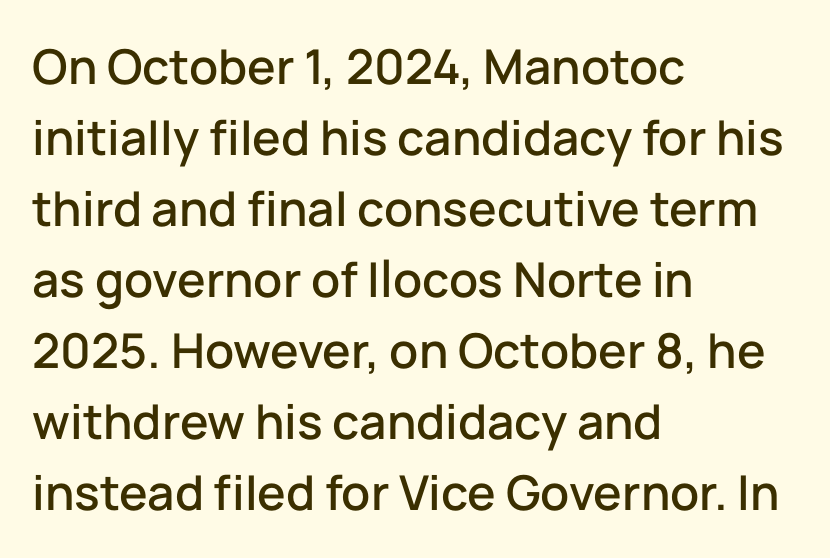
Anything drawn beneath the words? Only blank space. Between one letter and the next there's only the usual sliver of space. Look at the bottom of the vertical strokes: they stop flat, with no serifs. This sample keeps an unexceptional amount of space between lines. Caption: multi-line text, flush left, ragged right.
